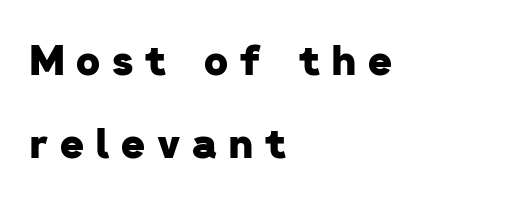
{"serif": "no", "bold": "yes", "weight": "heavy", "width": "normal", "stroke_contrast": "low", "x_height": "medium", "monospaced": "no", "underline": "no", "align": "left", "line_spacing": "loose", "line_spacing_ratio": 2.03, "letter_spacing": "wide", "letter_spacing_em": 0.29, "glyph_px": 41}
